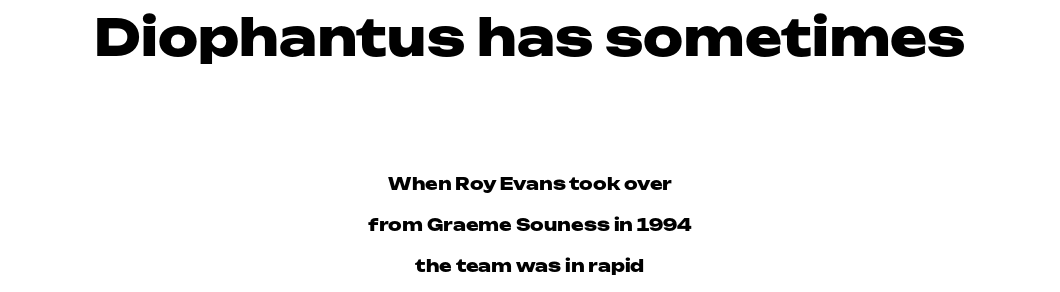
{"serif": "no", "italic": "no", "bold": "yes", "weight": "heavy", "width": "wide", "stroke_contrast": "low", "x_height": "medium", "monospaced": "no", "underline": "no", "align": "center", "line_spacing": "loose", "line_spacing_ratio": 2.39, "letter_spacing": "normal", "letter_spacing_em": 0.0, "larger_block": "first", "size_ratio": 2.94, "glyph_px": 50}
